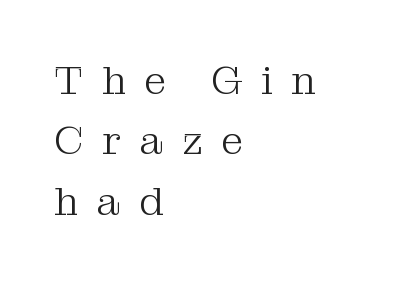
Characters remain perfectly vertical along every line. A classic flush-left, rag-right setting is used for this passage. Display-style spreading of the glyphs; the letterfit is very open. Notice how descenders clear the ascenders below comfortably — that's standard leading. Letters rest on an invisible, unmarked baseline. These lines are rendered in a variable-pitch font.
